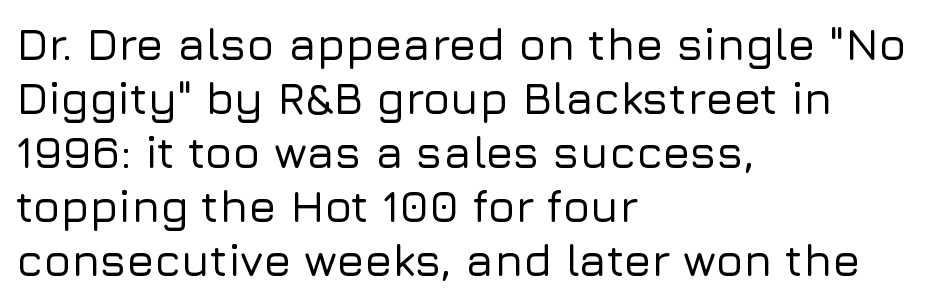
The image shows 45 px sans-serif type, upright; set left-aligned, line spacing 1.2x, normal letter spacing, not underlined; low stroke contrast and a medium x-height.
